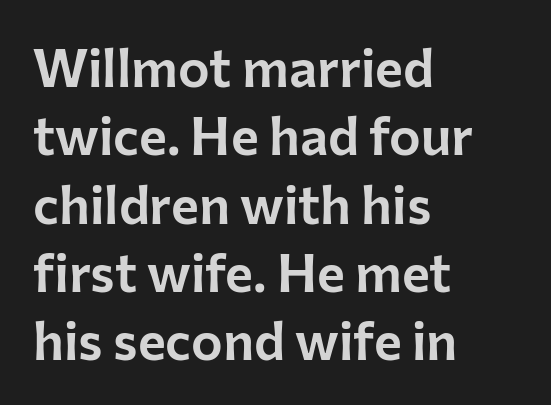
Q: Is the text italic (slanted)? A: No, it is upright.
Q: Is the typeface a serif or a sans-serif typeface? A: Sans-serif.
Q: Is the text underlined? A: No.
Q: How is the paragraph aligned? A: Left-aligned.
Q: Is the spacing between letters normal or unusually wide? A: Normal.
Q: Is the spacing between lines tight, normal or loose? A: Normal.
Q: Width (condensed, normal, or wide)? A: Normal.
Q: Stroke contrast? A: Low.
Q: x-height? A: Medium.
Q: Monospaced? A: No.
